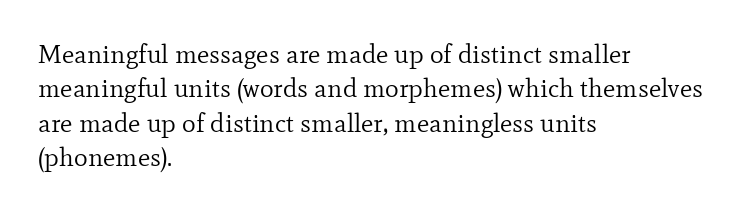
Leftover space on each line is placed entirely after the last word. Notice how the stems are strictly vertical — no italics here. The rendering uses a moderate line-height, typical for paragraphs. Underlining? Definitely not there. A light-to-regular cut is what we see here.
